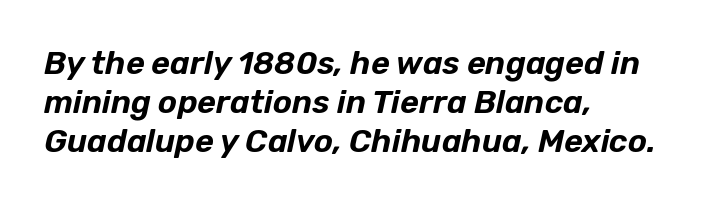
{"italic": "yes", "lean": "right", "slant_degrees": 12, "width": "normal", "stroke_contrast": "low", "x_height": "medium", "monospaced": "no", "underline": "no", "align": "left", "line_spacing_ratio": 1.22, "letter_spacing": "normal", "letter_spacing_em": 0.0, "glyph_px": 32}
